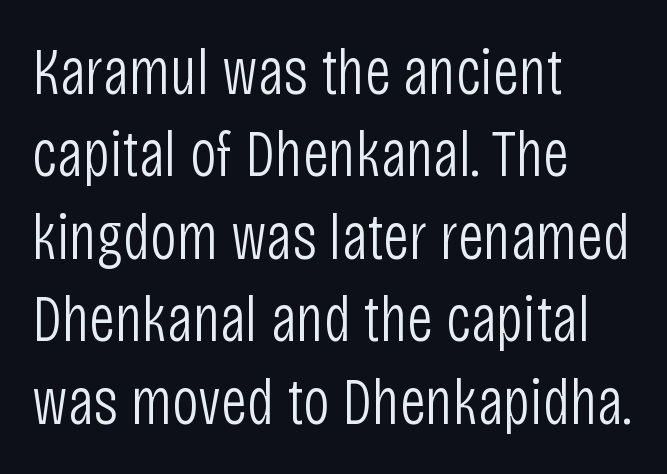
The image shows 66 px light, condensed sans-serif type, upright; set left-aligned, normal line spacing (1.25x), normal letter spacing, not underlined; low stroke contrast and a large x-height.
